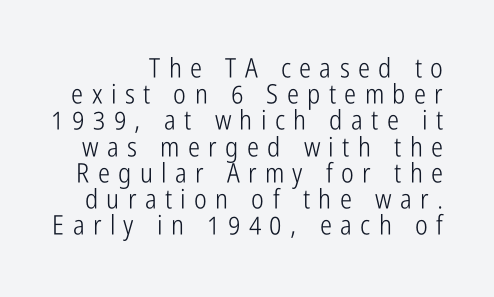
The image shows 27 px text type, upright; set tight line spacing (0.97x), unusually wide letter spacing (+0.31 em), not underlined.
